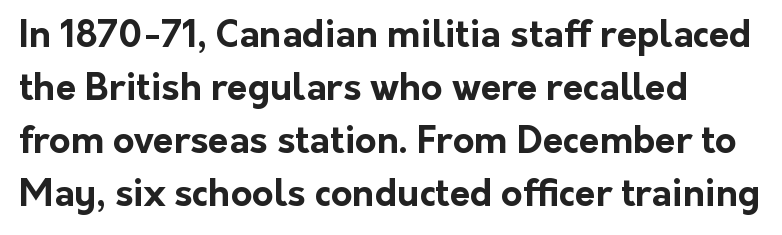
The image shows 37 px bold sans-serif type, upright; set left-aligned, normal line spacing (1.43x), normal letter spacing, not underlined; low stroke contrast and a medium x-height.
